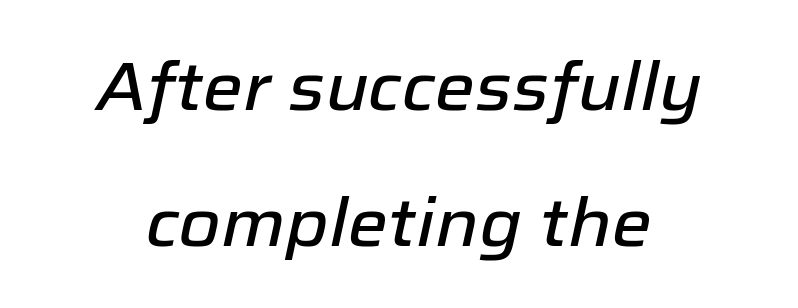
An italicized treatment has been applied to the whole sample. Is the block centered? Yes — each line is placed symmetrically about the middle. The letters advance in unequal steps, a hallmark of proportional type. Regarding leading, the lines here are spaced well apart. Type without underlining. The tracking reads as untouched default to a designer's eye.
